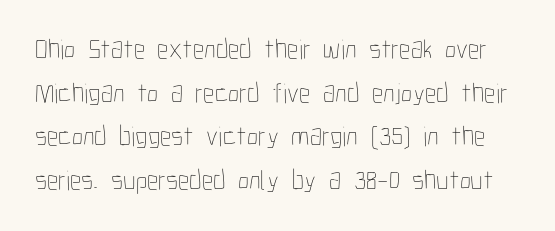
Q: Is the text bold? A: No.
Q: Is the text italic (slanted)? A: No, it is upright.
Q: Is the text underlined? A: No.
Q: Is the spacing between letters normal or unusually wide? A: Normal.
Q: Is the spacing between lines tight, normal or loose? A: Normal.
Q: Width (condensed, normal, or wide)? A: Condensed.
Q: Stroke contrast? A: Low.
Q: x-height? A: Medium.
Q: Monospaced? A: No.
